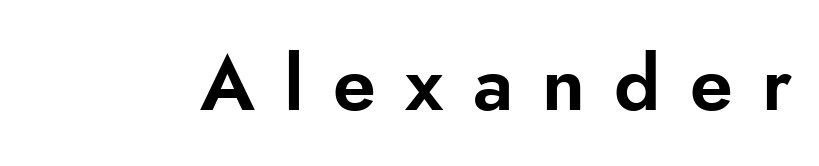
Q: Is the text italic (slanted)? A: No, it is upright.
Q: Is the typeface a serif or a sans-serif typeface? A: Sans-serif.
Q: Is the text underlined? A: No.
Q: Is the spacing between letters normal or unusually wide? A: Unusually wide.
Q: Width (condensed, normal, or wide)? A: Normal.
Q: Stroke contrast? A: Low.
Q: x-height? A: Small.
Q: Monospaced? A: No.
